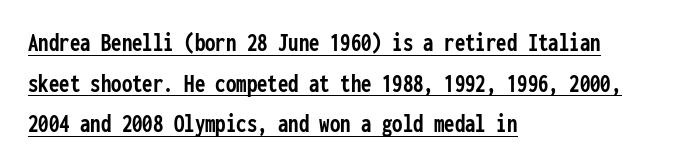
The image shows 26 px bold type, upright; set left-aligned, normal line spacing (1.56x), normal letter spacing, underlined.
